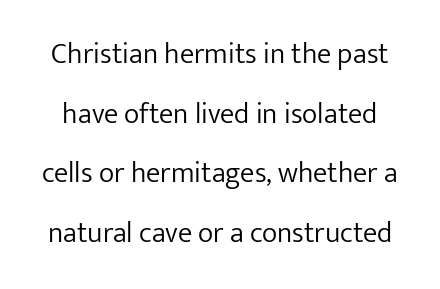
{"serif": "no", "italic": "no", "bold": "no", "weight": "light", "width": "normal", "stroke_contrast": "low", "x_height": "medium", "monospaced": "no", "underline": "no", "line_spacing": "loose", "line_spacing_ratio": 2.06, "letter_spacing": "normal", "letter_spacing_em": 0.0, "glyph_px": 29}
